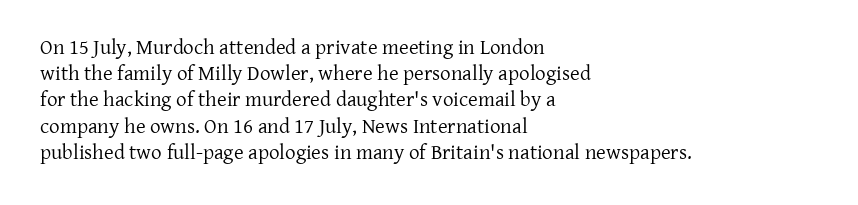
Does extra space separate the letters? No, they use regular spacing. Layout note: lines flush left. The area under the type is left untouched. This reads as an unemphasized weight, regular at the heaviest. This is roman type, the default non-slanted kind. Vertical spacing — default.
